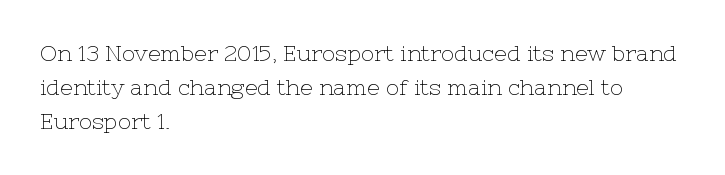
Q: Is the text bold? A: No.
Q: Is the text italic (slanted)? A: No, it is upright.
Q: Is the text underlined? A: No.
Q: How is the paragraph aligned? A: Left-aligned.
Q: Is the spacing between letters normal or unusually wide? A: Normal.
Q: Is the spacing between lines tight, normal or loose? A: Normal.
